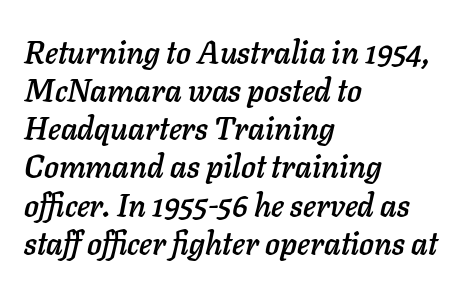
Q: Is the text italic (slanted)? A: Yes, it leans right by about 11 degrees.
Q: Is the text underlined? A: No.
Q: How is the paragraph aligned? A: Left-aligned.
Q: Is the spacing between letters normal or unusually wide? A: Normal.
Q: Width (condensed, normal, or wide)? A: Normal.
Q: Stroke contrast? A: Low.
Q: x-height? A: Medium.
Q: Monospaced? A: No.
